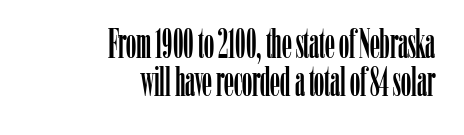
Q: Is the text italic (slanted)? A: No, it is upright.
Q: Is the typeface a serif or a sans-serif typeface? A: Serif.
Q: Is the text underlined? A: No.
Q: How is the paragraph aligned? A: Right-aligned.
Q: Is the spacing between letters normal or unusually wide? A: Normal.
Q: Is the spacing between lines tight, normal or loose? A: Tight.
Q: Width (condensed, normal, or wide)? A: Condensed.
Q: Stroke contrast? A: Low.
Q: x-height? A: Medium.
Q: Monospaced? A: No.
